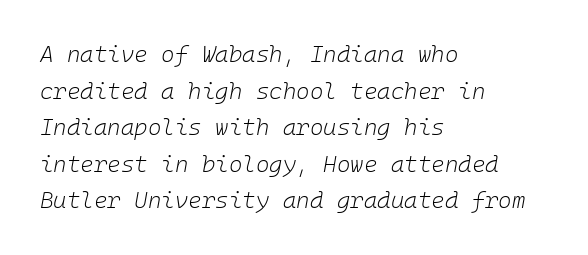
Style check: oblique. Leftover space on each line is placed entirely after the last word. Stems and bowls with no extra thickness — not bold. Tracking value appears to be zero — textbook default spacing. The zone under the glyphs is completely vacant.
